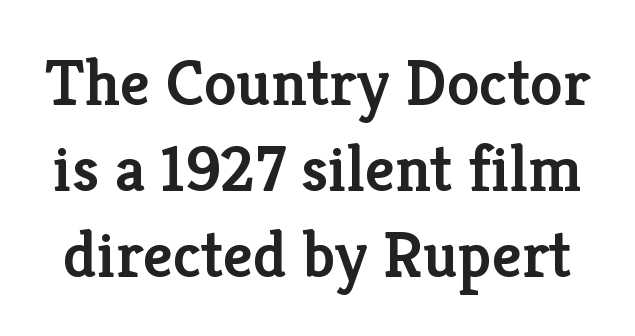
Q: Is the text bold? A: Semi-bold.
Q: Is the text italic (slanted)? A: No, it is upright.
Q: Is the typeface a serif or a sans-serif typeface? A: Serif.
Q: Is the text underlined? A: No.
Q: Is the spacing between letters normal or unusually wide? A: Normal.
Q: Is the spacing between lines tight, normal or loose? A: Normal.
Q: Width (condensed, normal, or wide)? A: Normal.
Q: Stroke contrast? A: Low.
Q: x-height? A: Medium.
Q: Monospaced? A: No.
